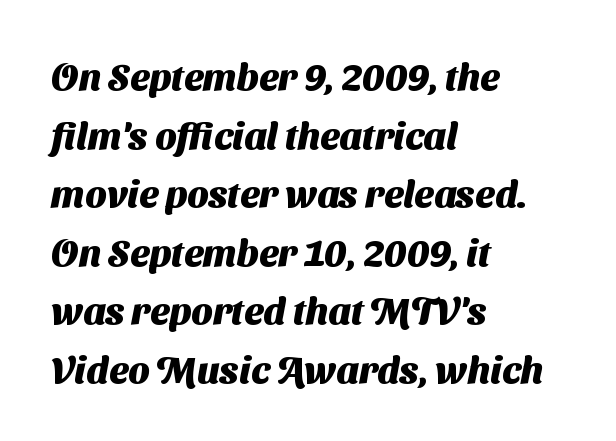
{"serif": "no", "bold": "yes", "weight": "heavy", "width": "normal", "stroke_contrast": "medium", "x_height": "medium", "monospaced": "no", "underline": "no", "align": "left", "line_spacing": "normal", "line_spacing_ratio": 1.54, "letter_spacing": "normal", "letter_spacing_em": 0.0, "glyph_px": 38}
